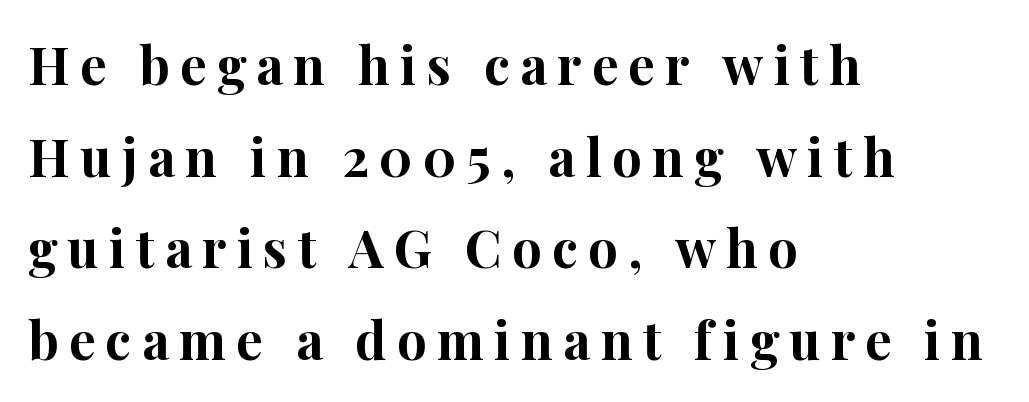
The image shows 52 px bold serif type, upright; set left-aligned, line spacing 1.76x, unusually wide letter spacing (+0.2 em), not underlined; high stroke contrast and a medium x-height.
